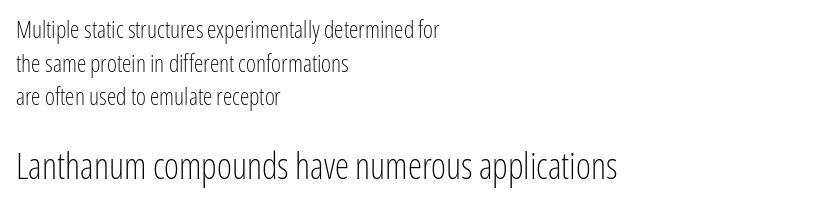
{"serif": "no", "italic": "no", "bold": "no", "weight": "light", "width": "condensed", "stroke_contrast": "low", "x_height": "medium", "monospaced": "no", "underline": "no", "align": "left", "line_spacing": "normal", "line_spacing_ratio": 1.4, "letter_spacing": "normal", "letter_spacing_em": 0.0, "larger_block": "second", "size_ratio": 1.5, "glyph_px": 36}
